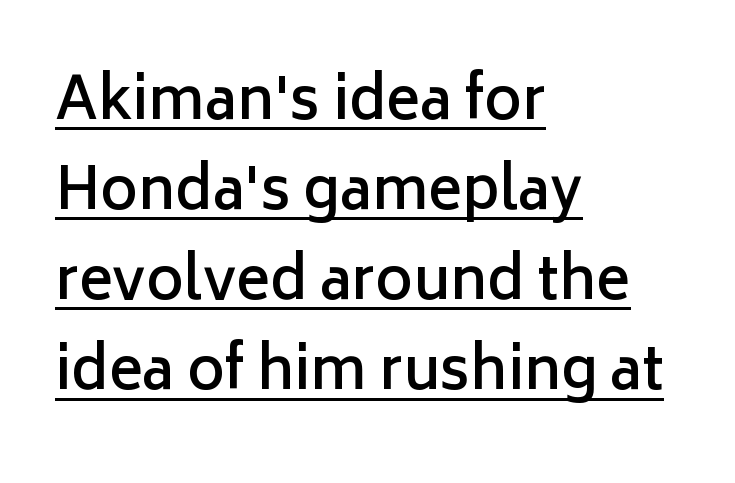
These lines carry some extra weight — a demibold, not a full bold. Words appear dense and cohesive because spacing is normal. The designer left line spacing at the default. This sample carries an underscore along the baseline area.
